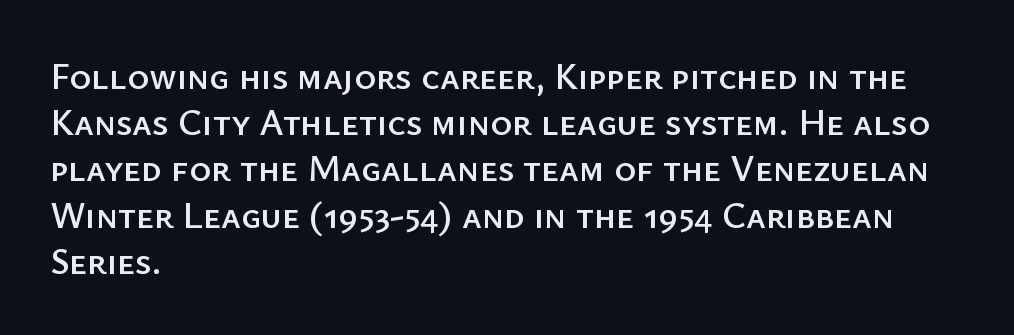
Between one letter and the next there's only the usual sliver of space. Type style note: lacks serifs. Horizontally, the lines are justified to the leading edge only. This is roman type, the default non-slanted kind. These lines are rendered in a variable-pitch font. The words here are not underlined.
